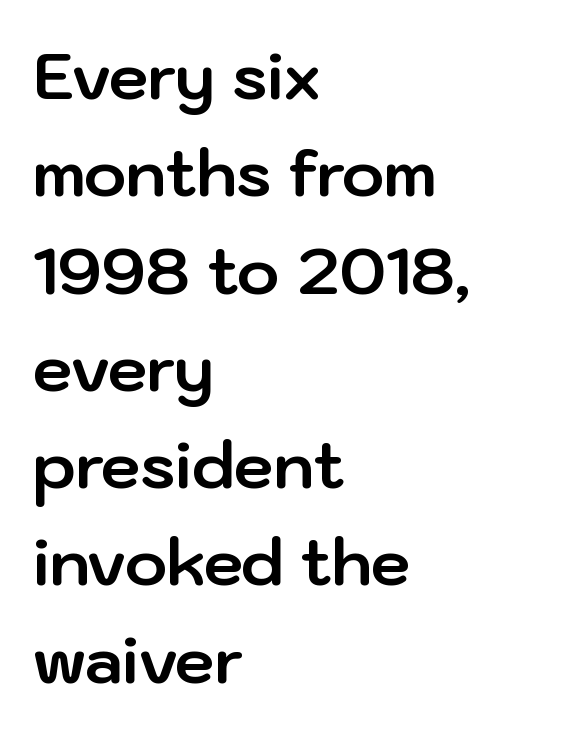
The image shows 64 px bold sans-serif type, upright; set left-aligned, normal line spacing (1.52x), normal letter spacing, not underlined; low stroke contrast and a medium x-height.
